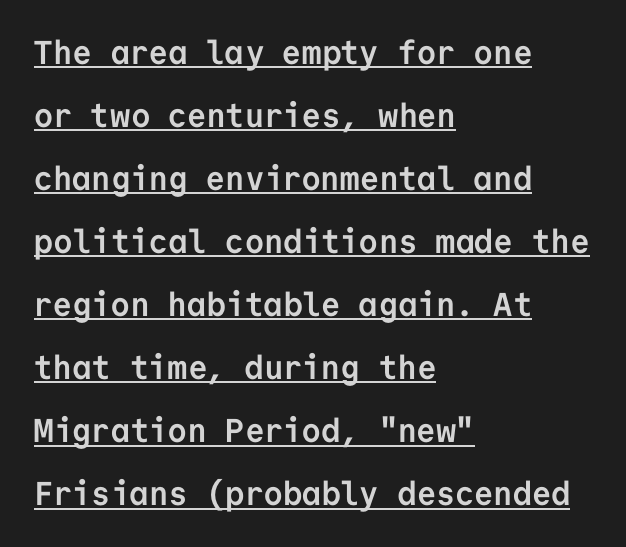
{"serif": "no", "italic": "no", "bold": "yes", "weight": "semibold", "width": "normal", "stroke_contrast": "low", "x_height": "medium", "monospaced": "yes", "underline": "yes", "align": "left", "line_spacing": "loose", "line_spacing_ratio": 1.91, "letter_spacing": "normal", "letter_spacing_em": 0.0, "glyph_px": 33}
